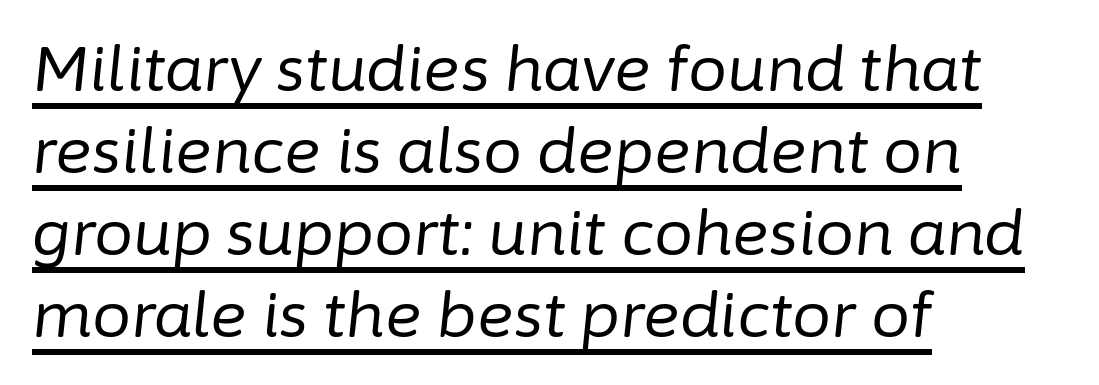
These lines are rendered in a variable-pitch font. Reading down the block, your eye returns to a fixed left position each line. Each stroke keeps to a modest, everyday thickness or less. Interline gaps are of average width in this sample.
